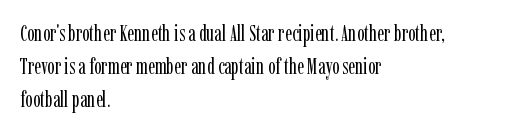
Q: Is the text bold? A: No.
Q: Is the text italic (slanted)? A: No, it is upright.
Q: Is the text underlined? A: No.
Q: How is the paragraph aligned? A: Left-aligned.
Q: Is the spacing between letters normal or unusually wide? A: Normal.
Q: Is the spacing between lines tight, normal or loose? A: Normal.
